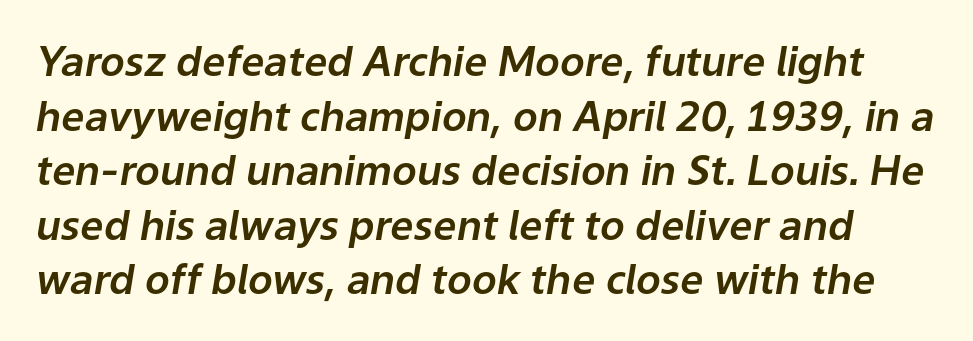
The image shows 41 px text type, italic (leaning right); set normal line spacing (1.33x), normal letter spacing, not underlined; low stroke contrast and a medium x-height.
